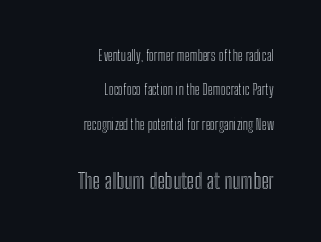
Q: Is the text italic (slanted)? A: No, it is upright.
Q: Is the text underlined? A: No.
Q: How is the paragraph aligned? A: Right-aligned.
Q: Is the spacing between letters normal or unusually wide? A: Normal.
Q: Is the spacing between lines tight, normal or loose? A: Loose.
Q: Which block of text is set in a larger size, the first (top) or the second (bottom)? A: The second (bottom) one.
